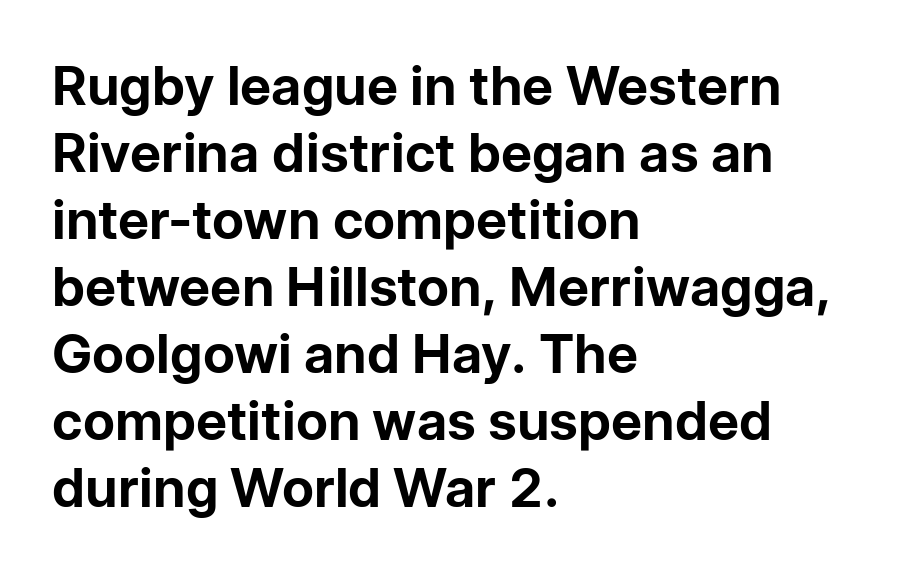
Is there any slant? The stems are plumb. A clean baseline with only descenders dipping below it. No feet cap the strokes, marking this as sans-serif type. A typesetter would call this proportional, since set widths differ per character. Words appear dense and cohesive because spacing is normal.
